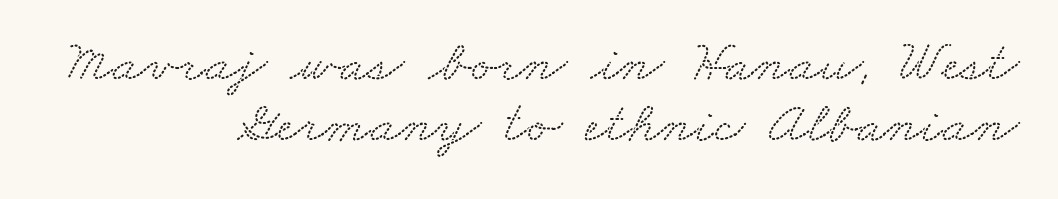
{"serif": "yes", "width": "wide", "stroke_contrast": "low", "x_height": "small", "monospaced": "no", "underline": "no", "align": "right", "line_spacing": "tight", "line_spacing_ratio": 1.03, "letter_spacing": "normal", "letter_spacing_em": 0.0, "glyph_px": 59}
